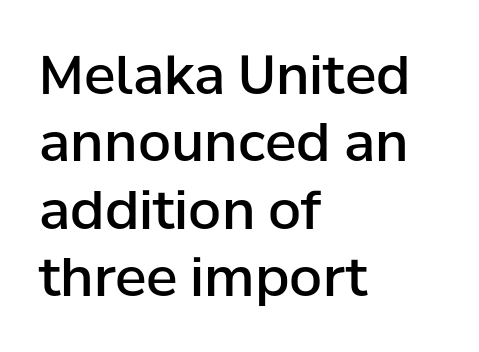
This rendering uses left alignment, leaving the right contour irregular. Stems and bowls a touch heavier than normal — semibold. Is there any slant? The stems are plumb. Underline: absent.
